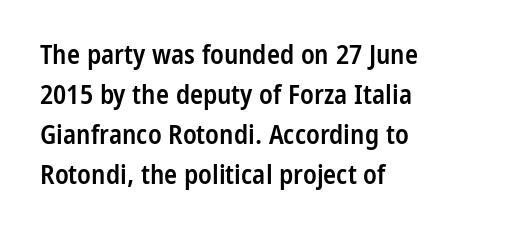
The image shows 27 px text type, upright; set left-aligned, normal line spacing (1.48x), normal letter spacing, not underlined.
